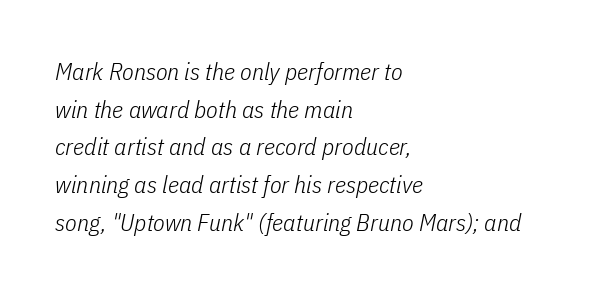
Q: Is the text bold? A: No.
Q: Is the text italic (slanted)? A: Yes, it leans right by about 11 degrees.
Q: Is the text underlined? A: No.
Q: How is the paragraph aligned? A: Left-aligned.
Q: Is the spacing between letters normal or unusually wide? A: Normal.
Q: Is the spacing between lines tight, normal or loose? A: Normal.
